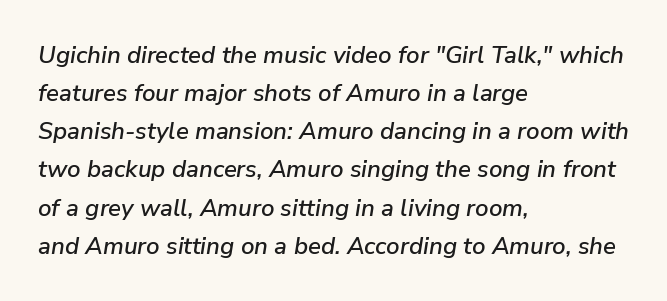
Notice how the passage keeps a crisp vertical edge on the left only. Quick note: interline space is typical. Anything drawn beneath the words? Only blank space. Compared with typical body copy, the letter spacing here is the same. When letters slant like this, we call the style italic.
